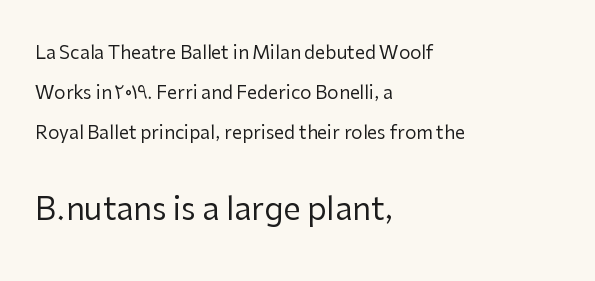
{"serif": "no", "italic": "no", "bold": "no", "weight": "regular", "width": "normal", "stroke_contrast": "low", "x_height": "medium", "monospaced": "no", "underline": "no", "align": "left", "line_spacing": "loose", "line_spacing_ratio": 2.21, "letter_spacing": "normal", "letter_spacing_em": 0.0, "larger_block": "second", "size_ratio": 1.72, "glyph_px": 31}
